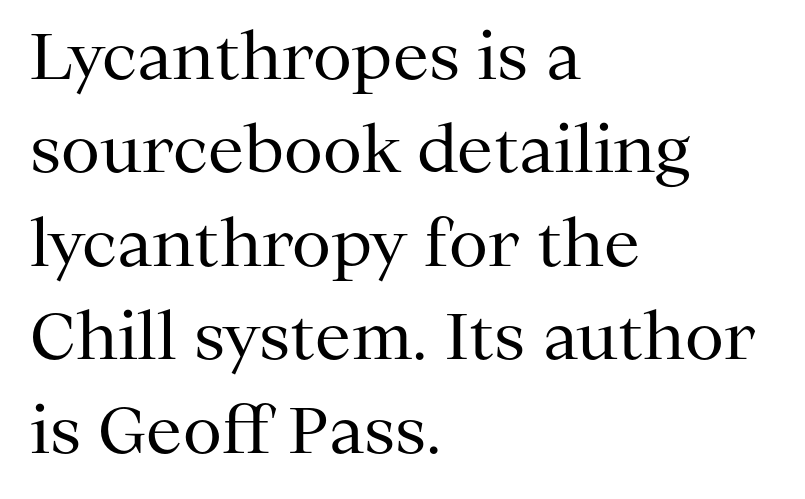
The image shows 64 px regular-weight serif type, upright; set left-aligned, normal line spacing (1.46x), normal letter spacing, not underlined; medium stroke contrast and a medium x-height.
